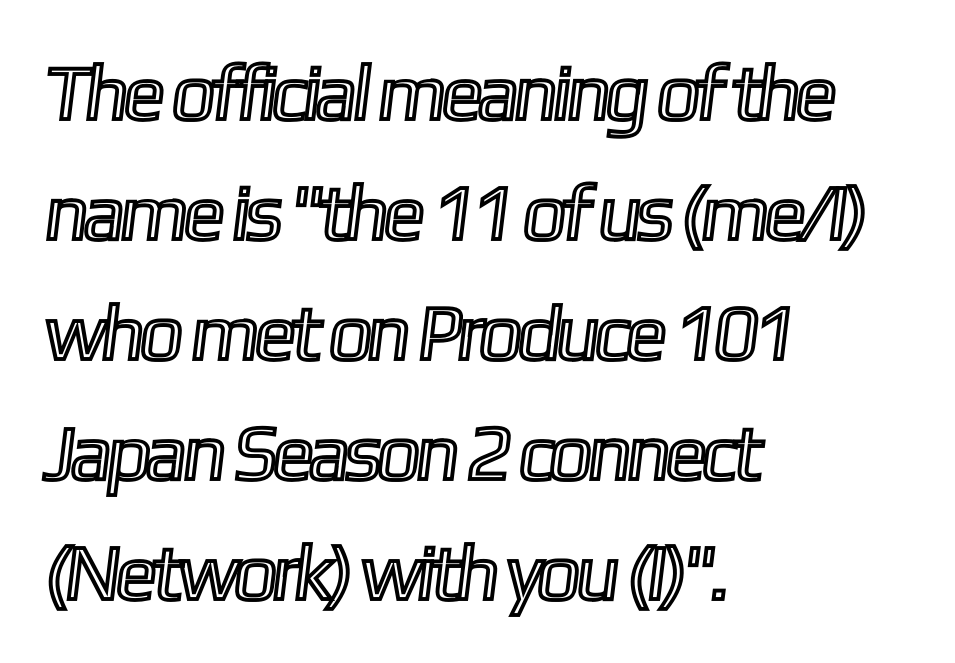
{"width": "condensed", "x_height": "medium", "monospaced": "no", "underline": "no", "align": "left", "line_spacing": "normal", "line_spacing_ratio": 1.54, "letter_spacing": "normal", "letter_spacing_em": 0.0, "glyph_px": 78}
